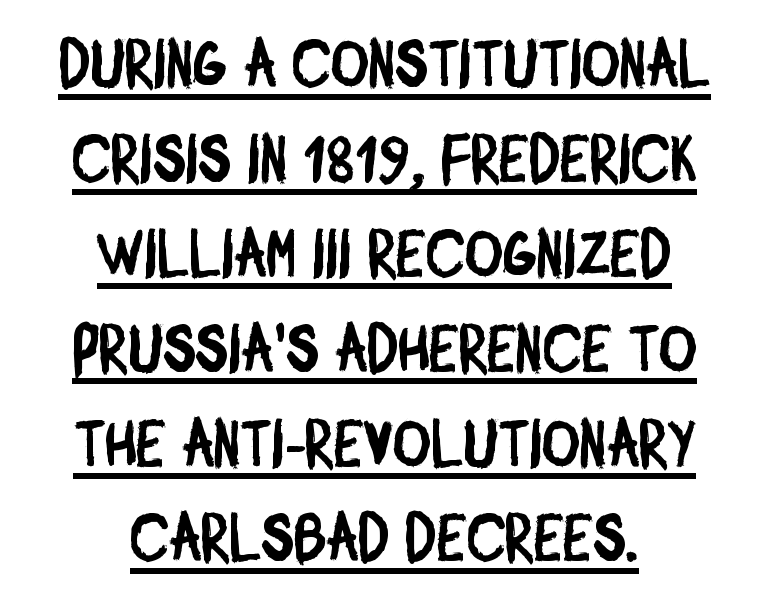
Q: Is the typeface a serif or a sans-serif typeface? A: Sans-serif.
Q: Is the text underlined? A: Yes.
Q: How is the paragraph aligned? A: Centered.
Q: Is the spacing between letters normal or unusually wide? A: Normal.
Q: Is the spacing between lines tight, normal or loose? A: Normal.
Q: Width (condensed, normal, or wide)? A: Condensed.
Q: Stroke contrast? A: Low.
Q: x-height? A: Large.
Q: Monospaced? A: No.
